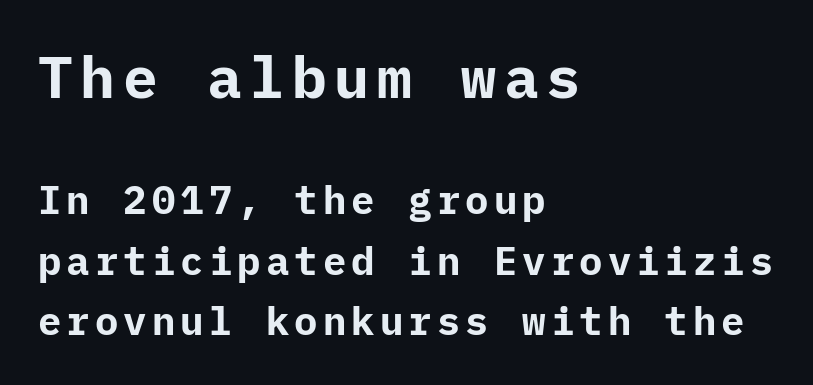
Every character sits straight up, as roman type does. The block of text has a typical density, with ordinary space between rows. Examine the stroke ends and you'll find no serifs. Letters rest on an invisible, unmarked baseline. Character size in the leading block exceeds that of the trailing block. The sample has been set heavy, in full bold.
